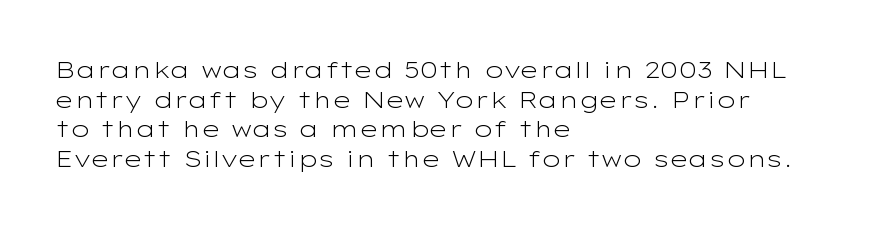
Q: Is the text bold? A: No.
Q: Is the text italic (slanted)? A: No, it is upright.
Q: Is the text underlined? A: No.
Q: How is the paragraph aligned? A: Left-aligned.
Q: Is the spacing between letters normal or unusually wide? A: Normal.
Q: Is the spacing between lines tight, normal or loose? A: Normal.
